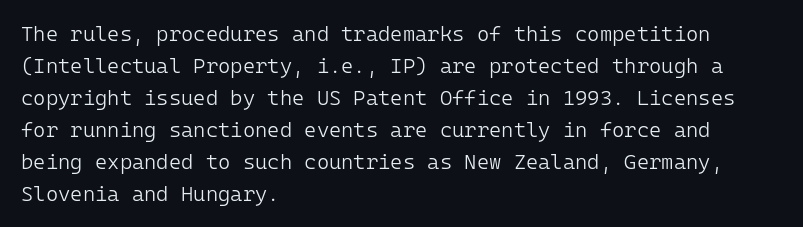
{"italic": "no", "bold": "no", "underline": "no", "align": "left", "line_spacing": "normal", "line_spacing_ratio": 1.52, "letter_spacing": "normal", "letter_spacing_em": 0.0, "glyph_px": 21}
